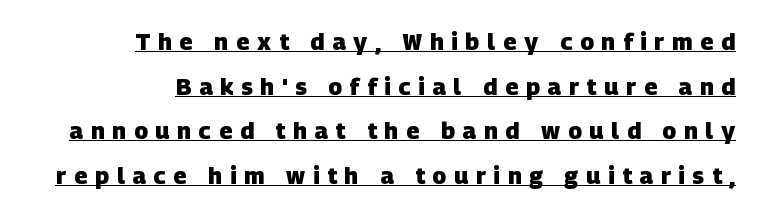
Every row of glyphs terminates at an identical x-position on the right. Thick stems and heavy bowls — unmistakably bold. The leading is generous, giving the passage an open texture. In terms of letterspacing, this is a distinctly airy, spread setting. Beneath each row of characters lies a ruled line.
